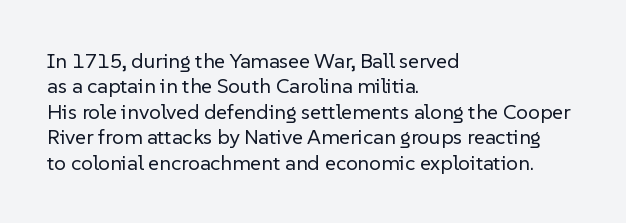
{"italic": "no", "bold": "no", "underline": "no", "align": "left", "line_spacing_ratio": 1.21, "letter_spacing": "normal", "letter_spacing_em": 0.0, "glyph_px": 21}
